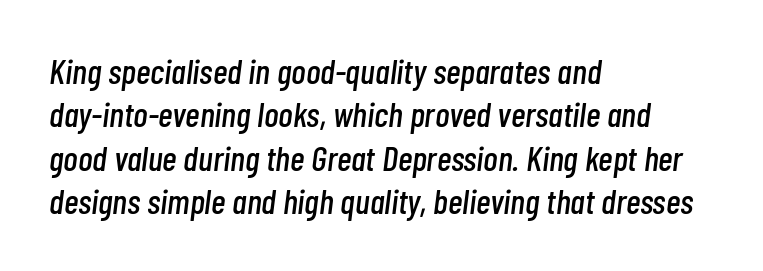
Q: Is the text italic (slanted)? A: Yes, it leans right by about 7 degrees.
Q: Is the text underlined? A: No.
Q: How is the paragraph aligned? A: Left-aligned.
Q: Is the spacing between letters normal or unusually wide? A: Normal.
Q: Width (condensed, normal, or wide)? A: Condensed.
Q: Stroke contrast? A: Low.
Q: x-height? A: Medium.
Q: Monospaced? A: No.
